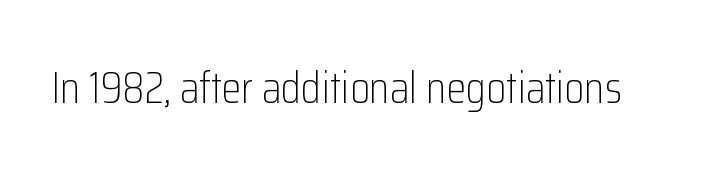
The passage shown has conventional tracking throughout. If you drew a line through each stem, it would be perfectly vertical. Weight: not bold — regular or lighter. Typographically, this falls in the sans-serif category. Underline: absent.
